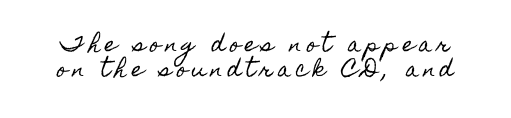
Q: Is the text italic (slanted)? A: Yes.
Q: Is the text underlined? A: No.
Q: Is the spacing between letters normal or unusually wide? A: Unusually wide.
